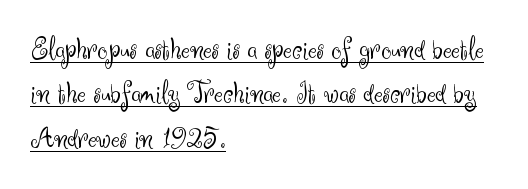
The image shows 32 px light sans-serif type, upright; set left-aligned, normal line spacing (1.39x), normal letter spacing, underlined; medium stroke contrast and a small x-height.
